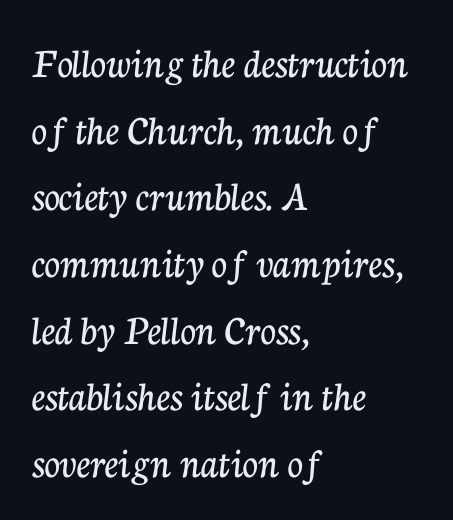
Alignment: flush left. A bare baseline throughout the passage. The line-height multiplier appears to be the usual default. The letterforms sit shoulder to shoulder at normal distance.
